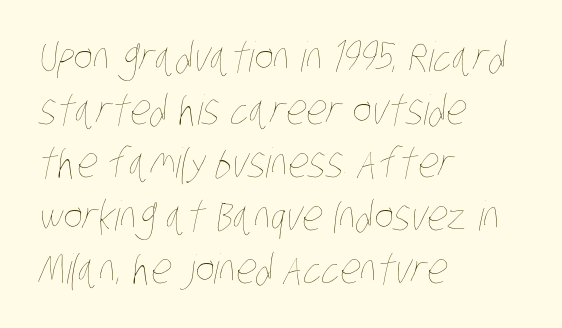
Q: Is the text bold? A: No.
Q: Is the text underlined? A: No.
Q: How is the paragraph aligned? A: Left-aligned.
Q: Is the spacing between letters normal or unusually wide? A: Normal.
Q: Is the spacing between lines tight, normal or loose? A: Normal.
Q: Width (condensed, normal, or wide)? A: Condensed.
Q: Stroke contrast? A: Low.
Q: x-height? A: Large.
Q: Monospaced? A: No.
